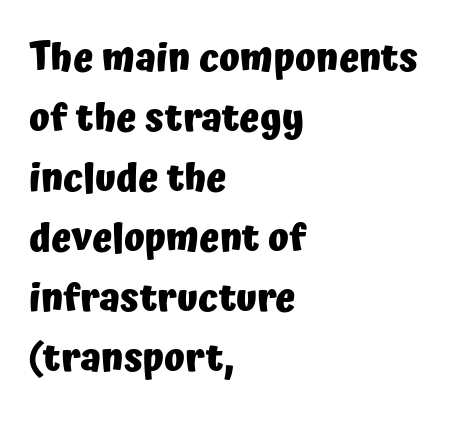
The image shows 38 px heavy sans-serif type, upright; set left-aligned, normal line spacing (1.58x), normal letter spacing, not underlined; low stroke contrast and a medium x-height.
